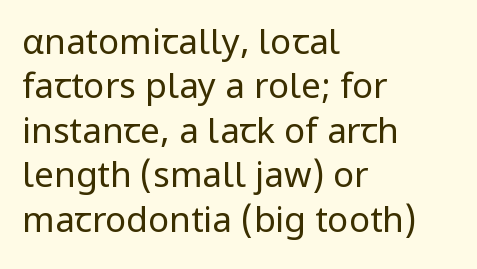
The image shows 35 px regular-weight sans-serif type, upright; set left-aligned, normal line spacing (1.27x), normal letter spacing, not underlined; low stroke contrast and a medium x-height.
